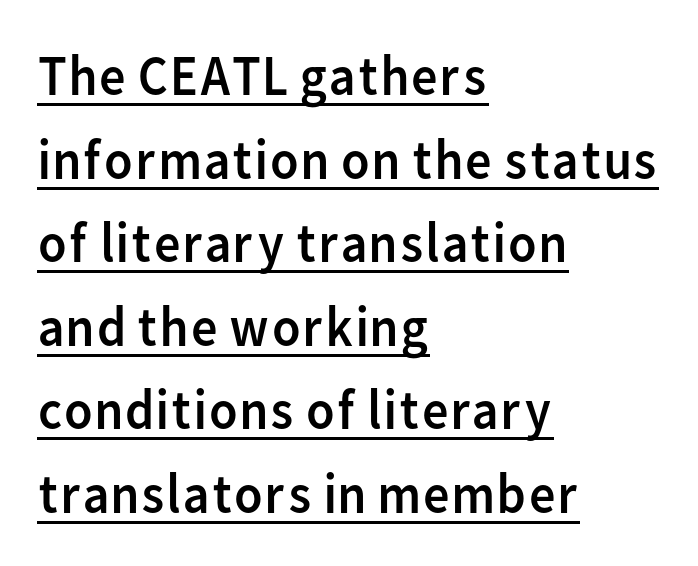
Q: Is the text bold? A: No.
Q: Is the text italic (slanted)? A: No, it is upright.
Q: Is the typeface a serif or a sans-serif typeface? A: Sans-serif.
Q: Is the text underlined? A: Yes.
Q: How is the paragraph aligned? A: Left-aligned.
Q: Is the spacing between letters normal or unusually wide? A: Normal.
Q: Is the spacing between lines tight, normal or loose? A: Normal.
Q: Width (condensed, normal, or wide)? A: Normal.
Q: Stroke contrast? A: Low.
Q: x-height? A: Medium.
Q: Monospaced? A: No.
